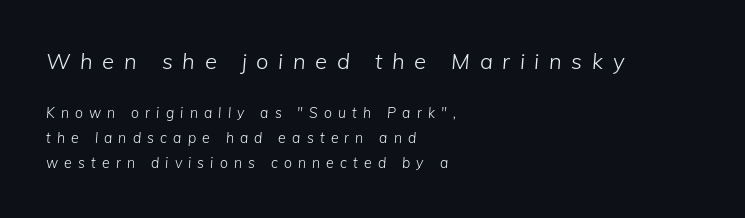
Q: Is the text bold? A: No.
Q: Is the text italic (slanted)? A: Yes, it leans right by about 5 degrees.
Q: Is the text underlined? A: No.
Q: How is the paragraph aligned? A: Left-aligned.
Q: Is the spacing between letters normal or unusually wide? A: Unusually wide.
Q: Which block of text is set in a larger size, the first (top) or the second (bottom)? A: The first (top) one.
